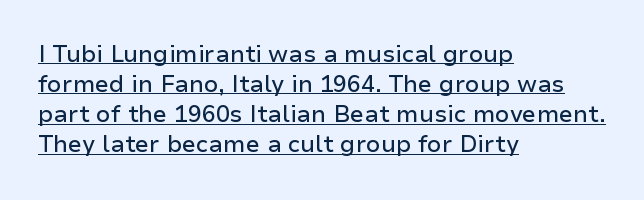
Vertical spacing — default. Italic? Not at all — the glyphs are vertical. The setting favours the left margin, as ordinary paragraphs usually do. Looks like someone drew a line under every word here. Tracking value appears to be zero — textbook default spacing.
